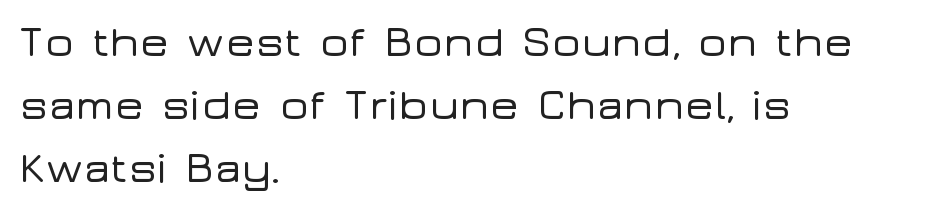
Is the block centered? No — it sits flush against the left margin. The passage shown has conventional tracking throughout. How would I describe the line gaps? Plain and ordinary. Ordinary non-slanted type is in use. Check under the words: just untouched page.
